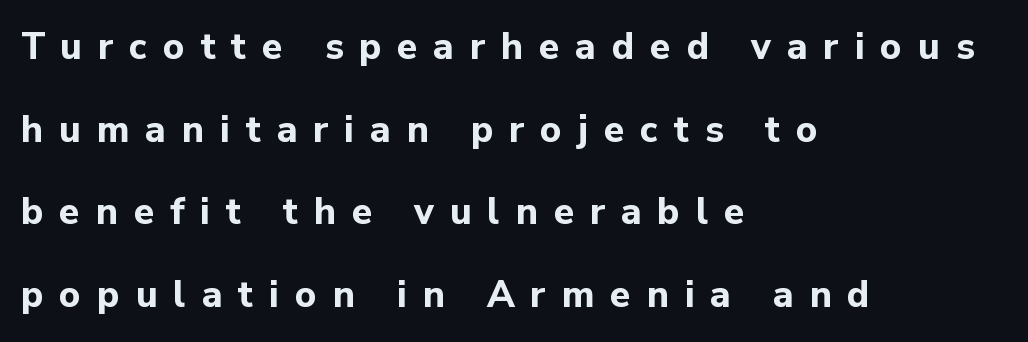
Observe the wide spacing: letters keep a clear distance from each other. Character widths vary here, with narrow letters taking less room than wide ones. The glyphs are unaccompanied by any horizontal stroke below them. Is there much room between lines? Yes — plenty of vertical air separates them. Line starts are locked; line ends wander.
